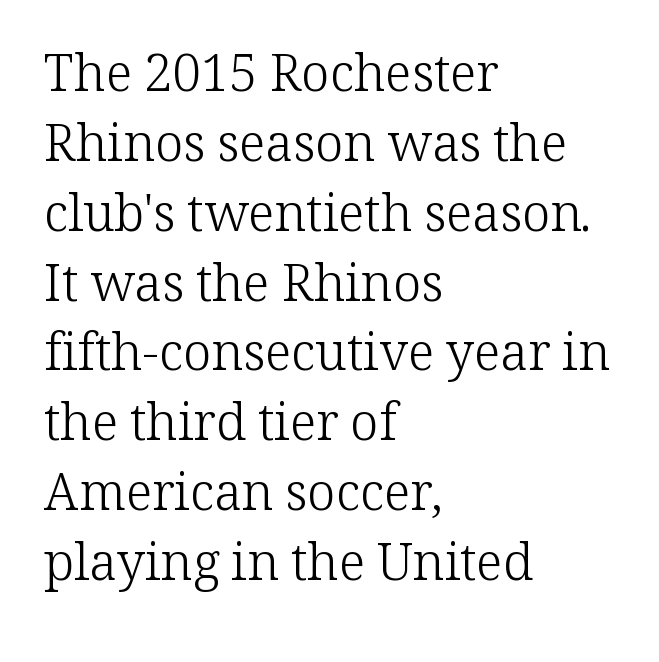
The image shows 51 px light serif type, upright; set left-aligned, normal line spacing (1.37x), normal letter spacing, not underlined; low stroke contrast and a medium x-height.
